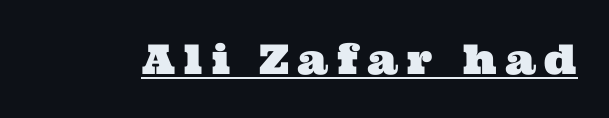
Q: Is the typeface a serif or a sans-serif typeface? A: Serif.
Q: Is the text underlined? A: Yes.
Q: Is the spacing between letters normal or unusually wide? A: Unusually wide.
Q: Width (condensed, normal, or wide)? A: Wide.
Q: Stroke contrast? A: Medium.
Q: x-height? A: Medium.
Q: Monospaced? A: No.
